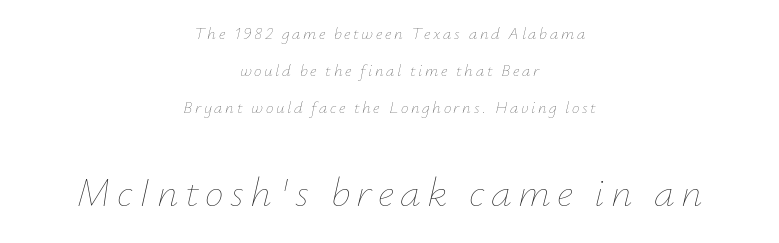
{"italic": "yes", "lean": "right", "slant_degrees": 12, "bold": "no", "weight": "thin", "width": "normal", "stroke_contrast": "low", "x_height": "small", "monospaced": "no", "underline": "no", "align": "center", "line_spacing": "loose", "line_spacing_ratio": 2.17, "larger_block": "second", "size_ratio": 2.47, "glyph_px": 42}
